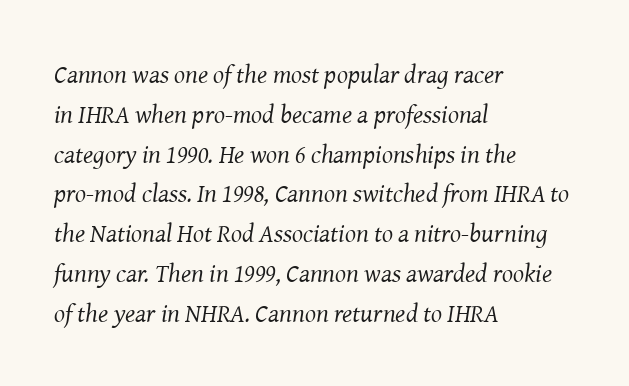
{"italic": "yes", "lean": "right", "slant_degrees": 8, "bold": "no", "underline": "no", "align": "left", "line_spacing": "normal", "line_spacing_ratio": 1.53, "letter_spacing": "normal", "letter_spacing_em": 0.0, "glyph_px": 26}
